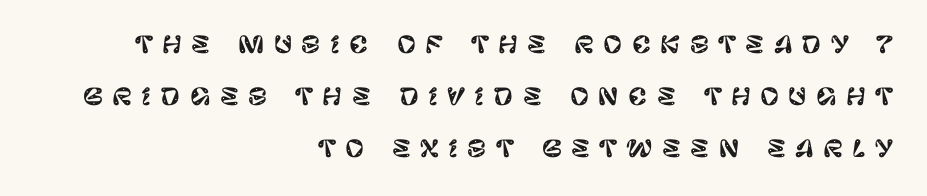
{"underline": "no", "align": "right", "line_spacing": "loose", "line_spacing_ratio": 2.26, "letter_spacing": "wide", "letter_spacing_em": 0.41, "glyph_px": 23}
